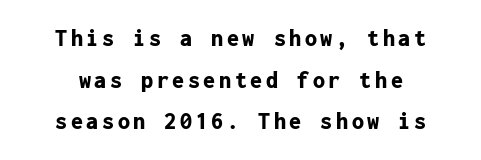
{"italic": "no", "bold": "yes", "underline": "no", "line_spacing_ratio": 1.73, "glyph_px": 24}
